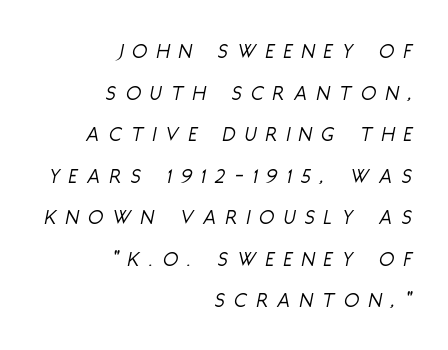
The image shows 22 px text type, italic (leaning right); set right-aligned, line spacing 1.89x, unusually wide letter spacing (+0.44 em), not underlined.
